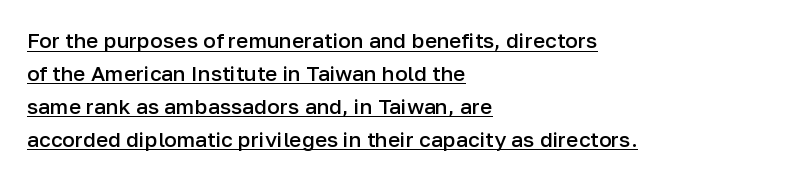
Compared with an ordinary text face, these strokes are moderately heavier — a semibold. Each word holds together tightly as a unit, with standard inter-letter gaps. Rows of type keep a routine distance in the vertical direction. Decoration check: the copy is underlined.
